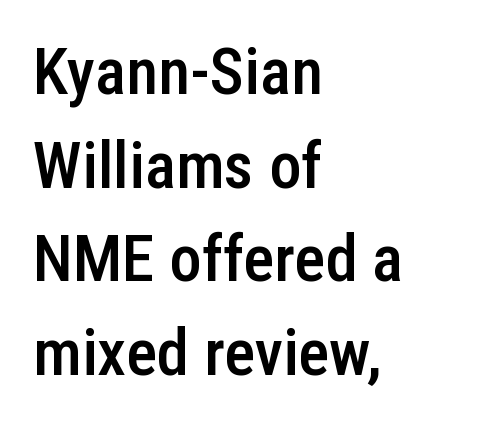
Q: Is the text bold? A: Semi-bold.
Q: Is the text italic (slanted)? A: No, it is upright.
Q: Is the typeface a serif or a sans-serif typeface? A: Sans-serif.
Q: Is the text underlined? A: No.
Q: How is the paragraph aligned? A: Left-aligned.
Q: Is the spacing between letters normal or unusually wide? A: Normal.
Q: Is the spacing between lines tight, normal or loose? A: Normal.
Q: Width (condensed, normal, or wide)? A: Condensed.
Q: Stroke contrast? A: Low.
Q: x-height? A: Medium.
Q: Monospaced? A: No.
